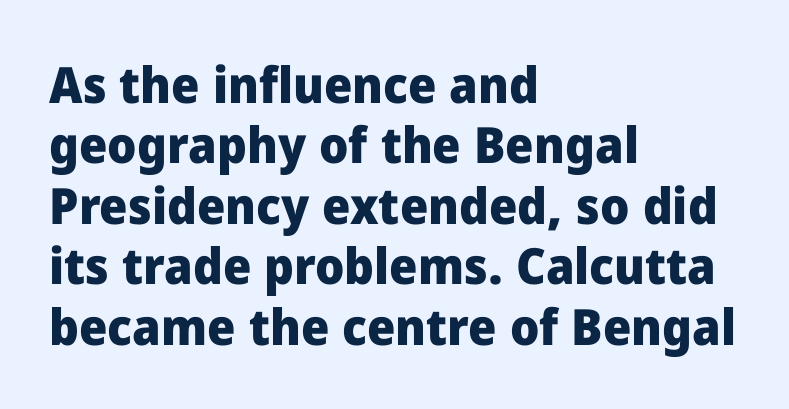
Q: Is the text bold? A: Yes.
Q: Is the text italic (slanted)? A: No, it is upright.
Q: Is the typeface a serif or a sans-serif typeface? A: Sans-serif.
Q: Is the text underlined? A: No.
Q: How is the paragraph aligned? A: Left-aligned.
Q: Is the spacing between letters normal or unusually wide? A: Normal.
Q: Width (condensed, normal, or wide)? A: Normal.
Q: Stroke contrast? A: Low.
Q: x-height? A: Medium.
Q: Monospaced? A: No.
